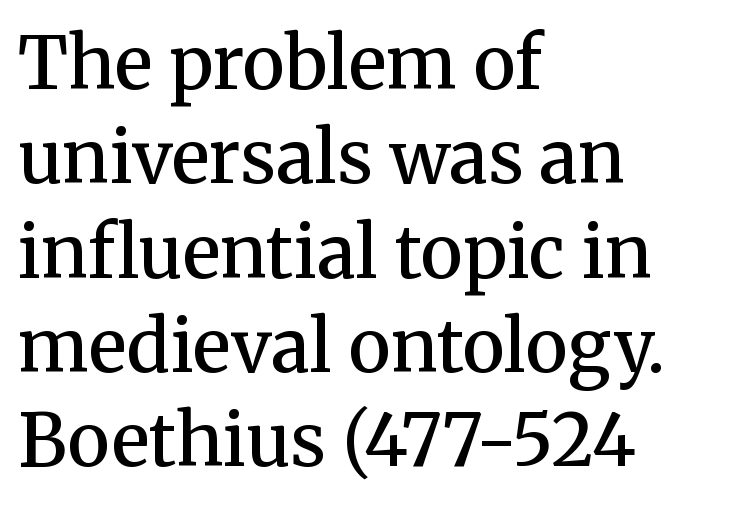
The image shows 72 px semibold serif type, upright; set left-aligned, normal line spacing (1.31x), normal letter spacing, not underlined; medium stroke contrast and a medium x-height.
